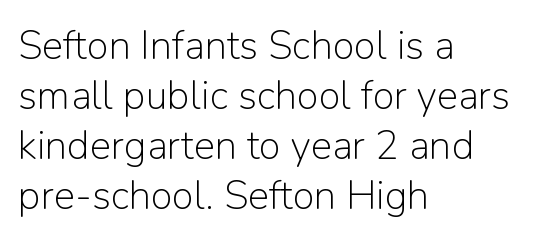
No letter is thick-stroked: the sample isn't bold. A clean baseline with only descenders dipping below it. A normal amount of white space separates one row of letters from the next. Leftover space on each line is placed entirely after the last word. There is no visible air inserted between adjacent glyphs. Ordinary non-slanted type is in use.
